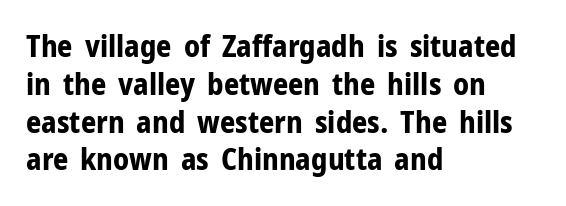
{"serif": "no", "italic": "no", "bold": "yes", "weight": "bold", "width": "normal", "stroke_contrast": "low", "x_height": "medium", "monospaced": "no", "underline": "no", "align": "left", "line_spacing": "normal", "line_spacing_ratio": 1.26, "letter_spacing": "normal", "letter_spacing_em": 0.0, "glyph_px": 30}
